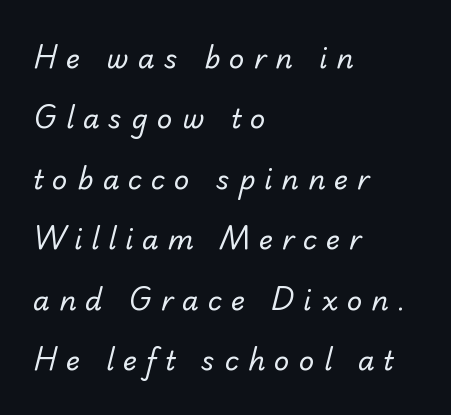
Q: Is the text bold? A: No.
Q: Is the text underlined? A: No.
Q: How is the paragraph aligned? A: Left-aligned.
Q: Is the spacing between letters normal or unusually wide? A: Unusually wide.
Q: Is the spacing between lines tight, normal or loose? A: Loose.
